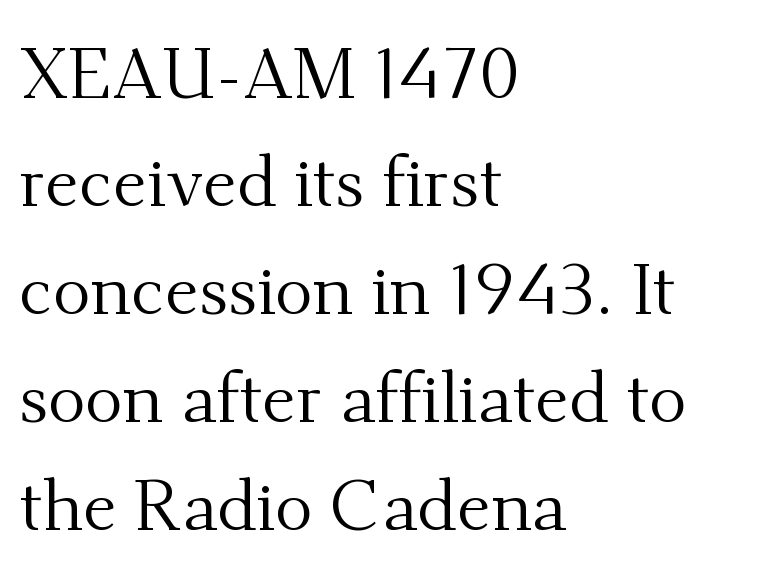
{"serif": "yes", "italic": "no", "bold": "no", "weight": "regular", "width": "normal", "stroke_contrast": "medium", "x_height": "small", "monospaced": "no", "underline": "no", "align": "left", "line_spacing": "normal", "line_spacing_ratio": 1.52, "letter_spacing": "normal", "letter_spacing_em": 0.0, "glyph_px": 71}
